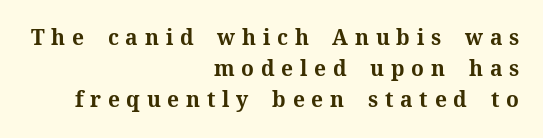
{"italic": "no", "bold": "yes", "underline": "no", "align": "right", "line_spacing": "normal", "line_spacing_ratio": 1.47, "letter_spacing": "wide", "letter_spacing_em": 0.32, "glyph_px": 21}
